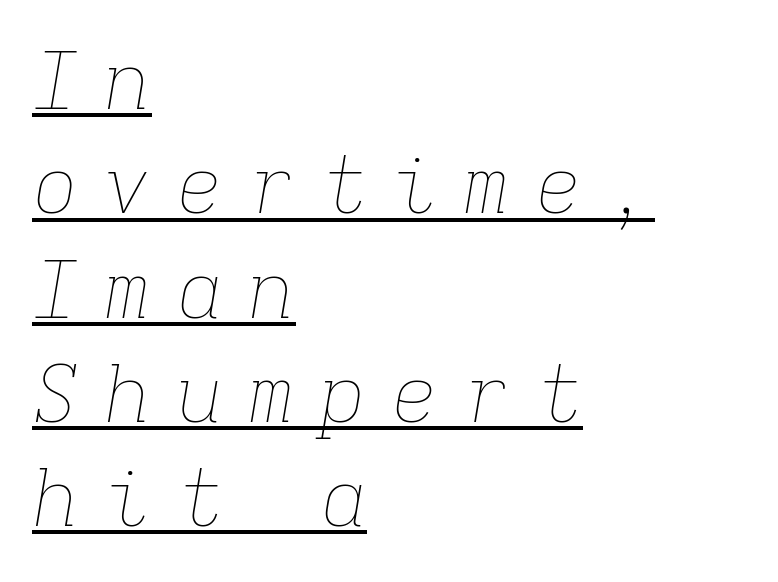
{"italic": "yes", "lean": "right", "slant_degrees": 9, "bold": "no", "weight": "thin", "width": "normal", "stroke_contrast": "low", "x_height": "medium", "monospaced": "yes", "underline": "yes", "align": "left", "line_spacing": "normal", "line_spacing_ratio": 1.32, "letter_spacing": "wide", "letter_spacing_em": 0.31, "glyph_px": 79}
